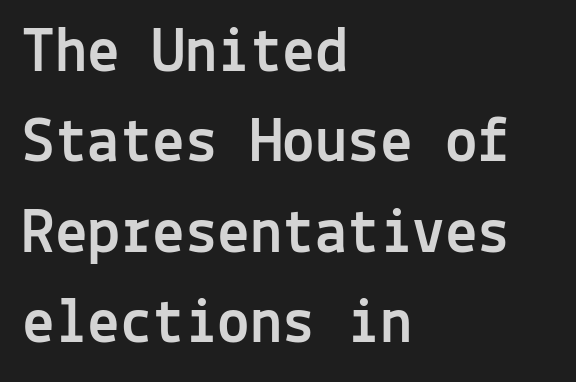
Q: Is the text italic (slanted)? A: No, it is upright.
Q: Is the typeface a serif or a sans-serif typeface? A: Sans-serif.
Q: Is the text underlined? A: No.
Q: How is the paragraph aligned? A: Left-aligned.
Q: Is the spacing between letters normal or unusually wide? A: Normal.
Q: Is the spacing between lines tight, normal or loose? A: Normal.
Q: Width (condensed, normal, or wide)? A: Normal.
Q: x-height? A: Medium.
Q: Monospaced? A: Yes.
